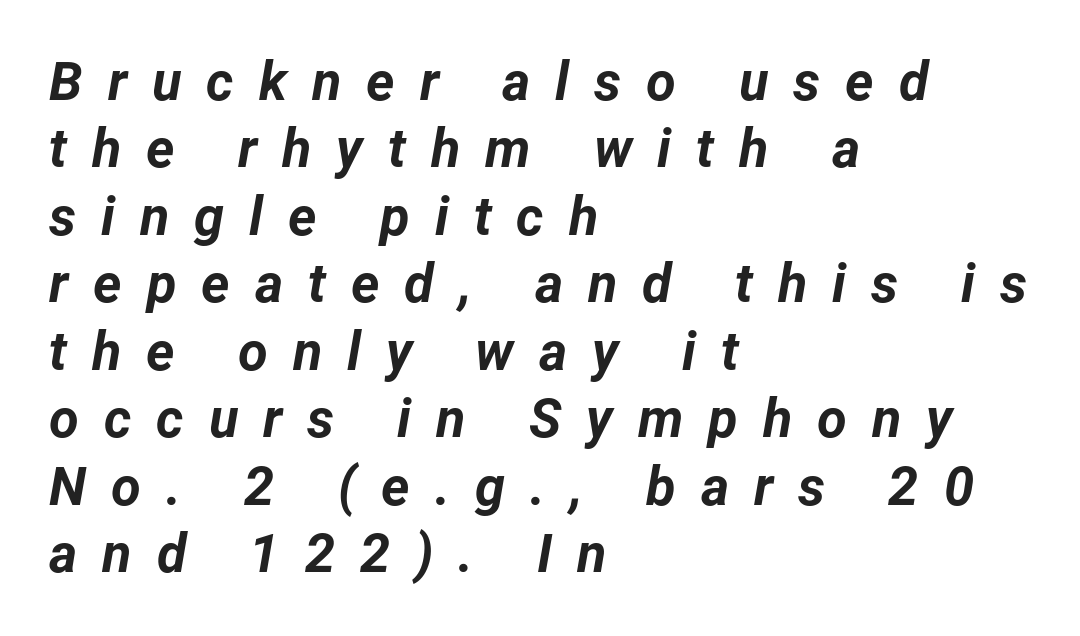
{"italic": "yes", "lean": "right", "slant_degrees": 12, "bold": "yes", "weight": "bold", "width": "normal", "stroke_contrast": "low", "x_height": "medium", "monospaced": "no", "underline": "no", "align": "left", "line_spacing": "normal", "line_spacing_ratio": 1.25, "letter_spacing": "wide", "letter_spacing_em": 0.46, "glyph_px": 54}
